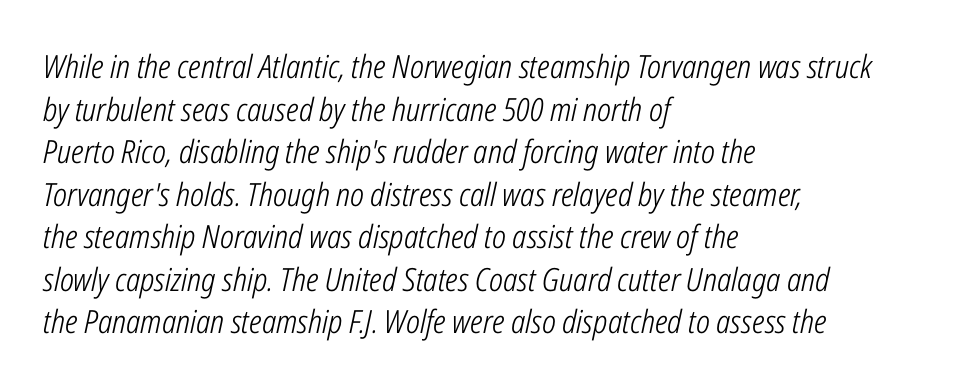
Q: Is the text bold? A: No.
Q: Is the text italic (slanted)? A: Yes, it leans right by about 12 degrees.
Q: Is the text underlined? A: No.
Q: How is the paragraph aligned? A: Left-aligned.
Q: Is the spacing between letters normal or unusually wide? A: Normal.
Q: Is the spacing between lines tight, normal or loose? A: Normal.
Q: Width (condensed, normal, or wide)? A: Condensed.
Q: Stroke contrast? A: Low.
Q: x-height? A: Medium.
Q: Monospaced? A: No.
